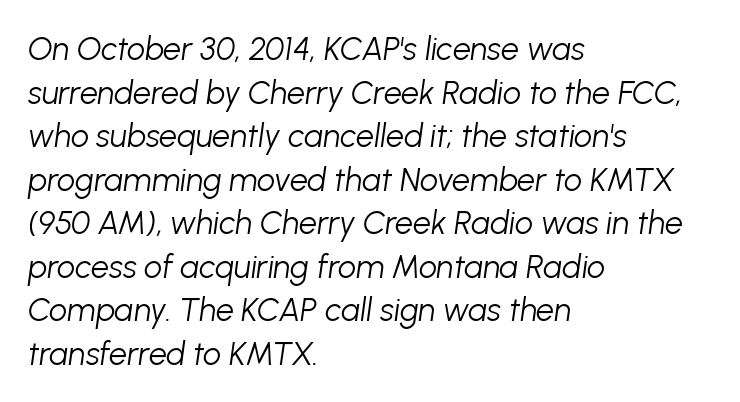
Students, note that the glyphs here touch the page at normal intervals. A normal amount of white space separates one row of letters from the next. The text carries the slant typical of an italic or oblique font. Type without underlining.
